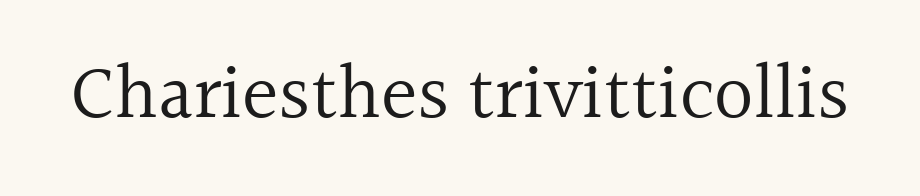
The specimen omits any rule beneath the text block's lines. Posture: straight, roman, zero tilt. Inter-character spacing is left at the font's built-in metrics. The passage shown is typed in a proportional face where columns would drift. Serifs: yes, visible at the terminals of the letterforms.
